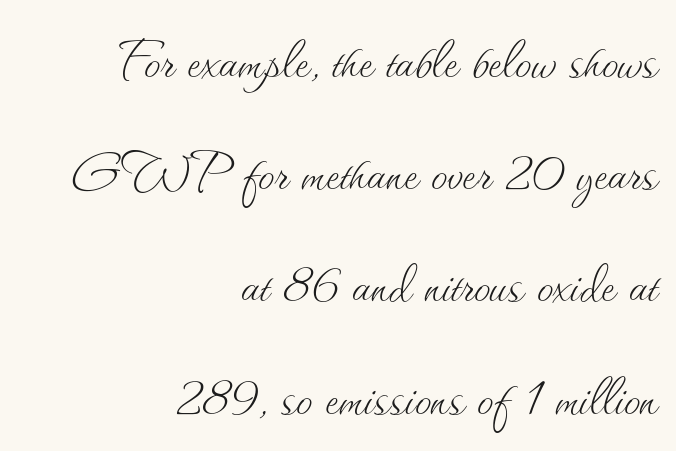
Horizontally, the lines are justified to the trailing edge only. Is there much room between lines? A standard amount, neither cramped nor airy. Check under the words: just untouched page. Nothing heavy about these letters — not bold at all.
